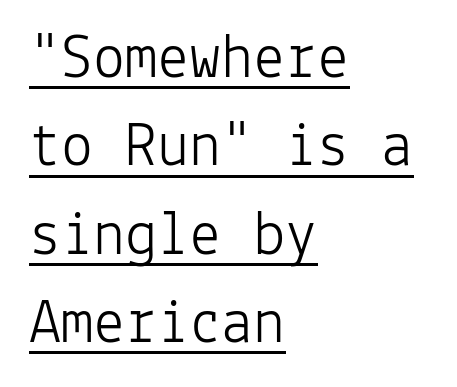
The image shows 64 px light sans-serif type, upright, monospaced; set left-aligned, normal line spacing (1.38x), normal letter spacing, underlined; low stroke contrast and a medium x-height.
